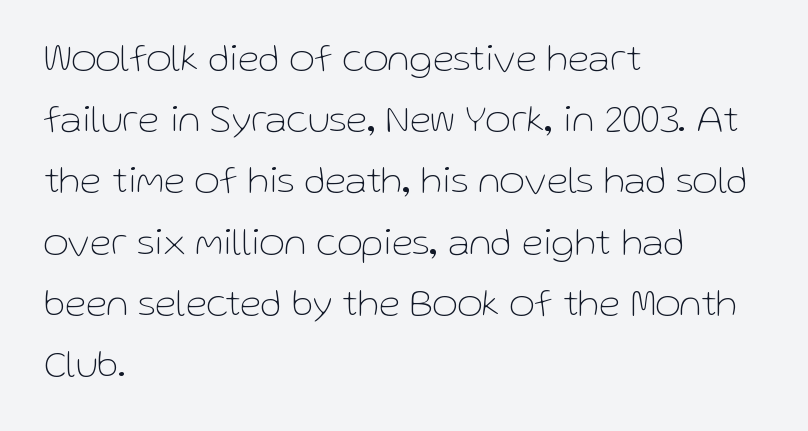
{"serif": "no", "italic": "no", "bold": "no", "weight": "thin", "width": "normal", "stroke_contrast": "low", "x_height": "medium", "monospaced": "no", "underline": "no", "align": "left", "line_spacing": "normal", "line_spacing_ratio": 1.57, "letter_spacing": "normal", "letter_spacing_em": 0.0, "glyph_px": 39}
